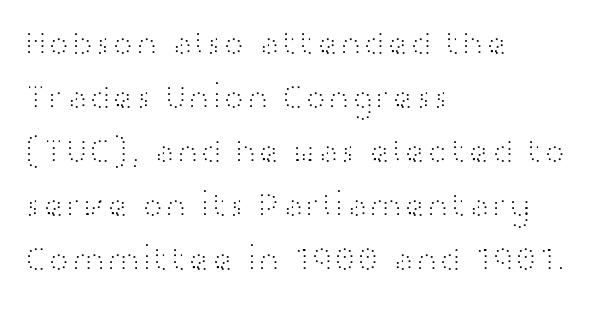
{"serif": "no", "italic": "no", "bold": "no", "weight": "light", "width": "wide", "stroke_contrast": "high", "x_height": "medium", "monospaced": "no", "underline": "no", "align": "left", "line_spacing": "normal", "line_spacing_ratio": 1.54, "letter_spacing": "normal", "letter_spacing_em": 0.0, "glyph_px": 35}
